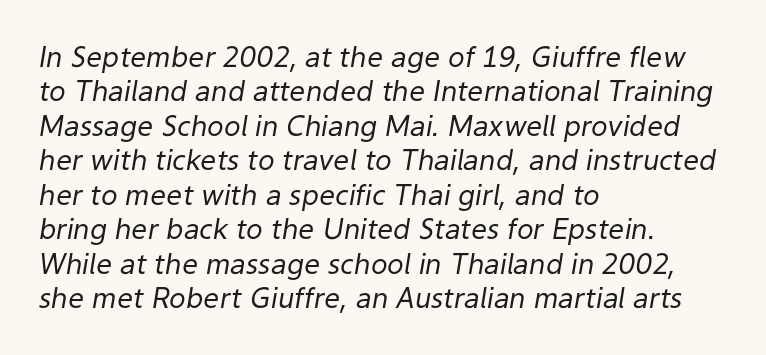
The image shows 28 px regular-weight type, italic (leaning right); set left-aligned, line spacing 1.23x, normal letter spacing, not underlined; low stroke contrast and a medium x-height.
